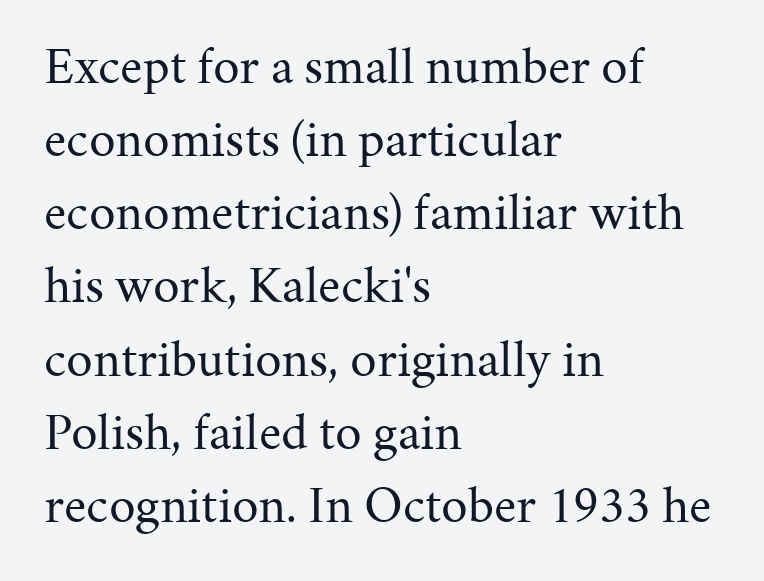
Q: Is the text bold? A: No.
Q: Is the text italic (slanted)? A: No, it is upright.
Q: Is the typeface a serif or a sans-serif typeface? A: Serif.
Q: Is the text underlined? A: No.
Q: How is the paragraph aligned? A: Left-aligned.
Q: Is the spacing between letters normal or unusually wide? A: Normal.
Q: Is the spacing between lines tight, normal or loose? A: Normal.
Q: Width (condensed, normal, or wide)? A: Normal.
Q: Stroke contrast? A: Medium.
Q: x-height? A: Medium.
Q: Monospaced? A: No.
